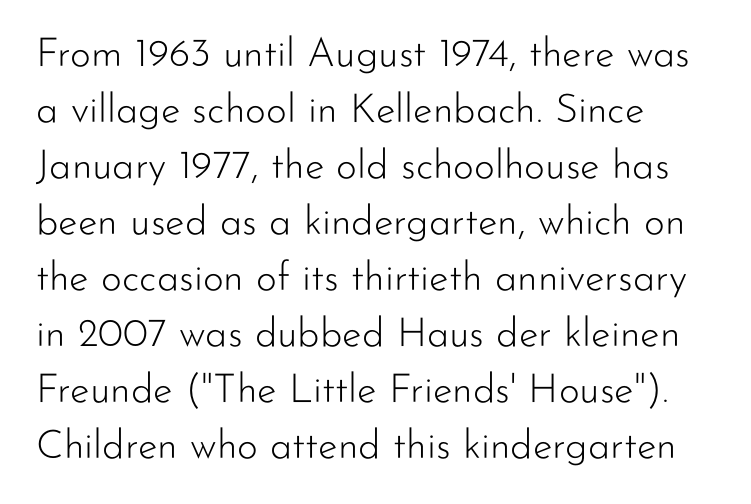
{"serif": "no", "italic": "no", "bold": "no", "weight": "light", "width": "normal", "stroke_contrast": "low", "x_height": "small", "monospaced": "no", "underline": "no", "align": "left", "line_spacing": "normal", "line_spacing_ratio": 1.4, "letter_spacing": "normal", "letter_spacing_em": 0.0, "glyph_px": 40}
